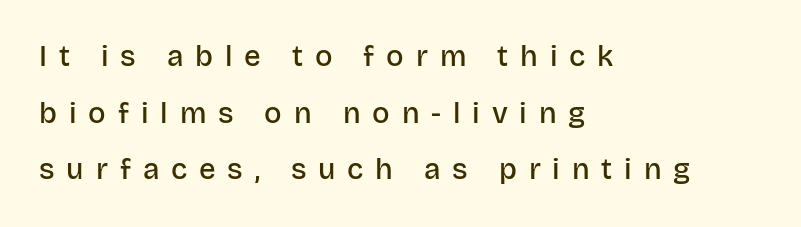
The image shows 29 px semibold sans-serif type, upright; set left-aligned, loose line spacing (1.95x), unusually wide letter spacing (+0.41 em), not underlined; low stroke contrast and a large x-height.
